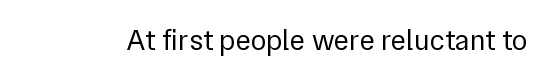
The image shows 29 px regular-weight sans-serif type, upright; set normal letter spacing, not underlined; a medium x-height.
